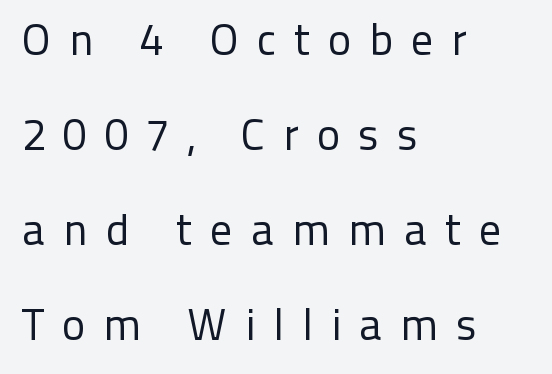
The image shows 44 px regular-weight sans-serif type, upright; set left-aligned, loose line spacing (2.16x), unusually wide letter spacing (+0.41 em), not underlined; low stroke contrast and a medium x-height.
